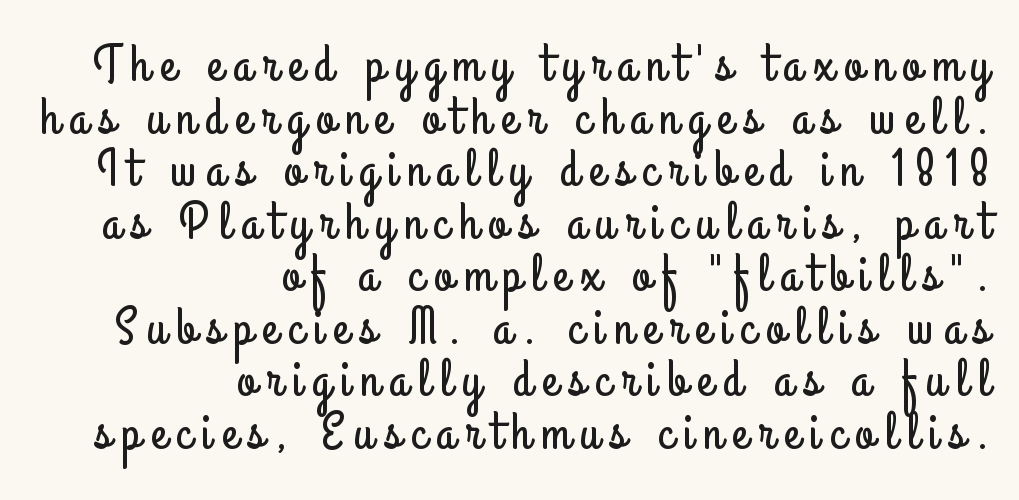
The letters carry no serifs — their stems end cleanly without finishing strokes. The foot of each line stays bare and open. The ragged edge is on the left, which tells us the setting is flush right. In terms of leading, this rendering errs on the cramped side. A typesetter would call this proportional, since set widths differ per character.
